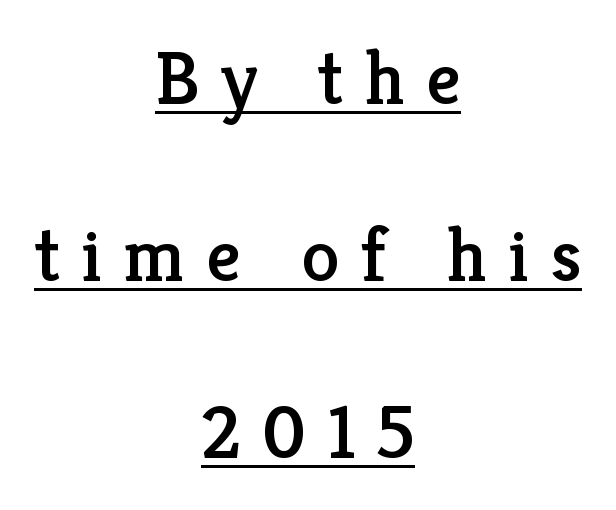
Q: Is the text italic (slanted)? A: No, it is upright.
Q: Is the typeface a serif or a sans-serif typeface? A: Serif.
Q: Is the text underlined? A: Yes.
Q: How is the paragraph aligned? A: Centered.
Q: Is the spacing between letters normal or unusually wide? A: Unusually wide.
Q: Is the spacing between lines tight, normal or loose? A: Loose.
Q: Width (condensed, normal, or wide)? A: Normal.
Q: Stroke contrast? A: Low.
Q: x-height? A: Medium.
Q: Monospaced? A: No.
